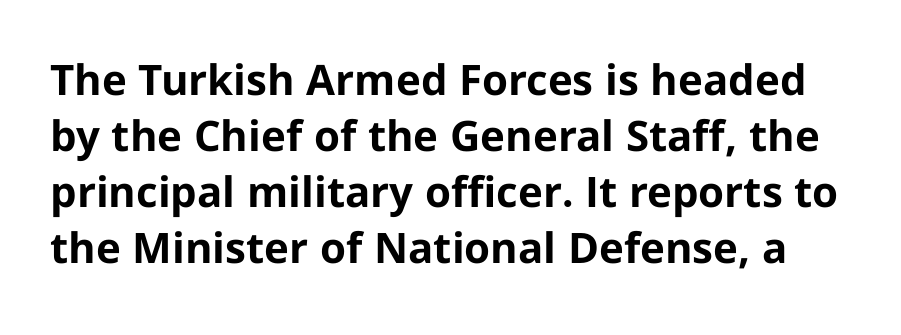
Q: Is the text bold? A: Yes.
Q: Is the text italic (slanted)? A: No, it is upright.
Q: Is the typeface a serif or a sans-serif typeface? A: Sans-serif.
Q: Is the text underlined? A: No.
Q: Is the spacing between letters normal or unusually wide? A: Normal.
Q: Is the spacing between lines tight, normal or loose? A: Normal.
Q: Width (condensed, normal, or wide)? A: Normal.
Q: Stroke contrast? A: Low.
Q: x-height? A: Medium.
Q: Monospaced? A: No.
